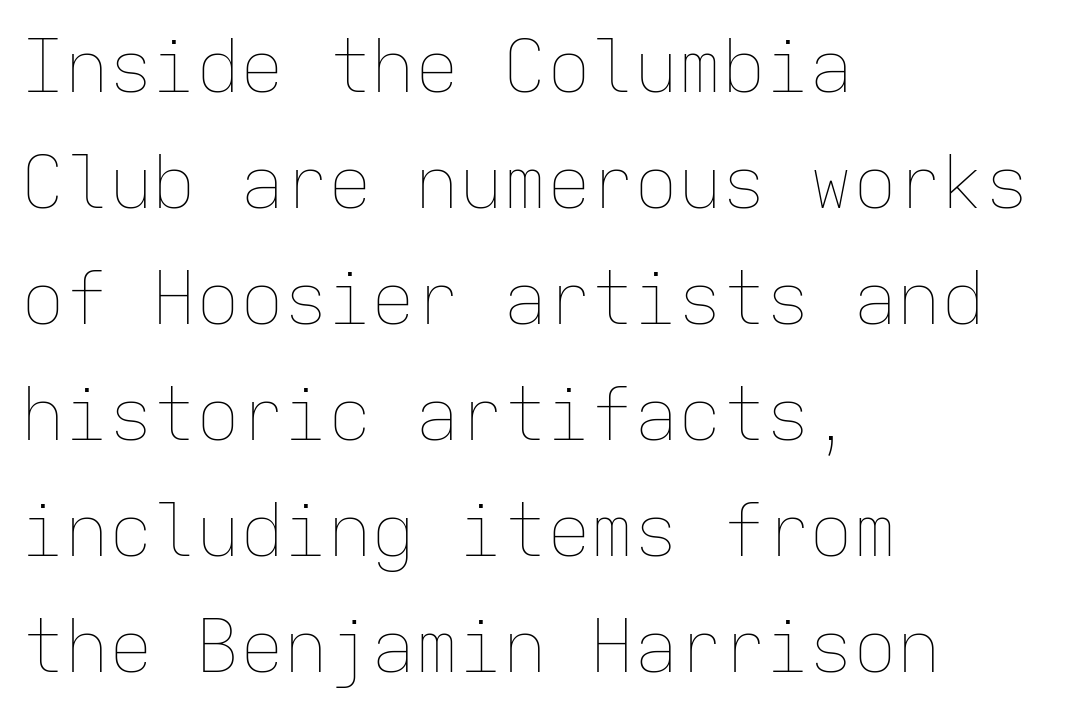
Letter spacing: default. Check the space under the baseline: it is left empty. The block of text has a typical density, with ordinary space between rows. The letters stand upright; this is a roman face. The passage shown is typed in a monospace face where columns stay perfectly aligned.
